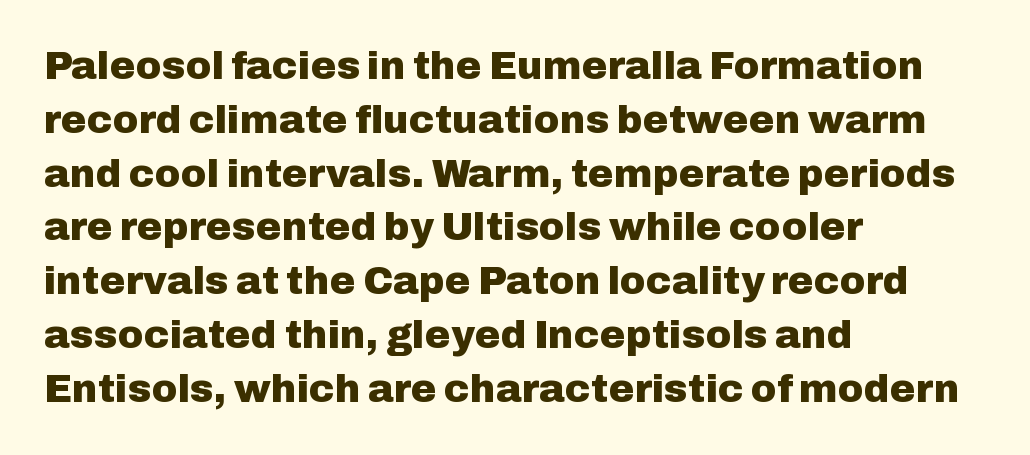
The image shows 39 px heavy sans-serif type, upright; set left-aligned, normal line spacing (1.38x), normal letter spacing, not underlined; low stroke contrast and a medium x-height.
